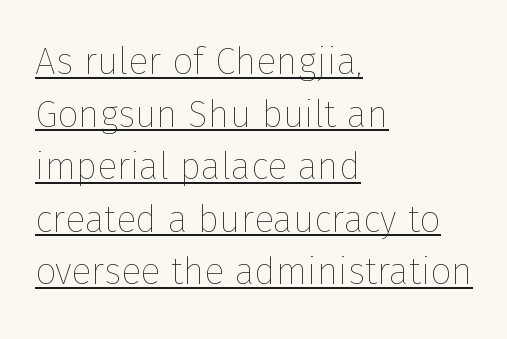
The image shows 37 px thin type, upright; set left-aligned, normal line spacing (1.42x), normal letter spacing, underlined; low stroke contrast and a medium x-height.
